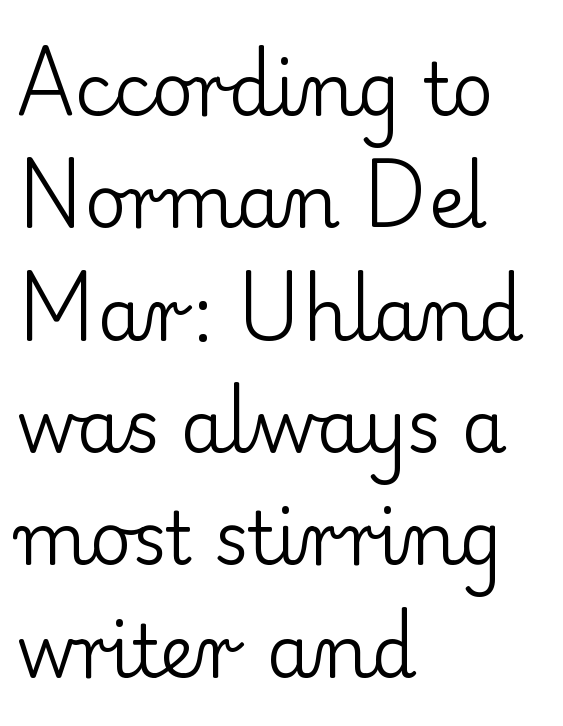
{"serif": "yes", "italic": "no", "bold": "no", "weight": "regular", "width": "normal", "stroke_contrast": "low", "x_height": "small", "monospaced": "no", "underline": "no", "align": "left", "line_spacing": "normal", "line_spacing_ratio": 1.56, "letter_spacing": "normal", "letter_spacing_em": 0.0, "glyph_px": 72}
